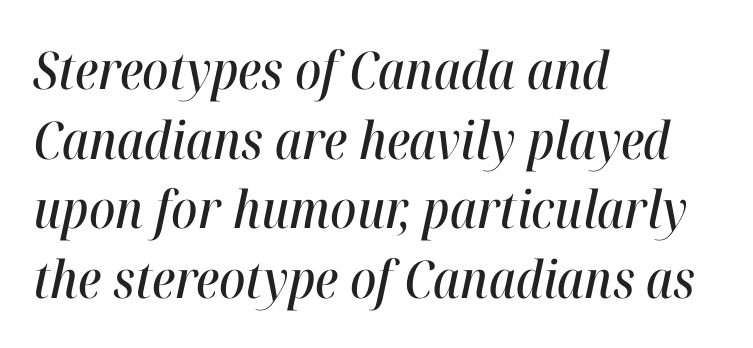
If you drew a line through each stem, it would be angled. The face used here is proportionally spaced, like ordinary book or web type. Default kerning and tracking; the words read as compact shapes. A student would call this left alignment; a typographer would say flush left, rag right. Check the space under the baseline: it is left empty. Successive baselines arrive at the customary interval.
